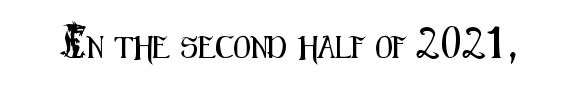
The image shows 22 px text type, upright; set normal letter spacing, not underlined.
